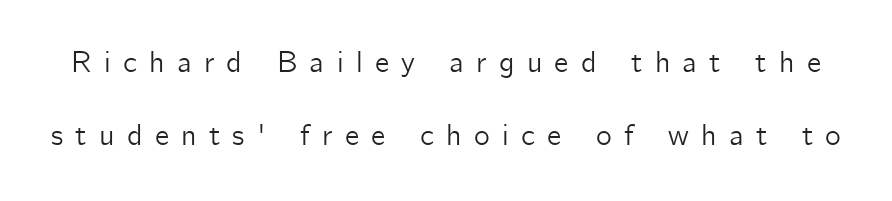
The image shows 30 px sans-serif type, upright; set loose line spacing (2.45x), unusually wide letter spacing (+0.41 em), not underlined; low stroke contrast and a medium x-height.
